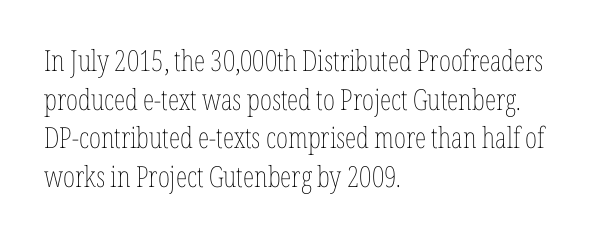
The image shows 29 px thin, condensed type, upright; set left-aligned, normal line spacing (1.33x), normal letter spacing, not underlined; low stroke contrast and a medium x-height.
